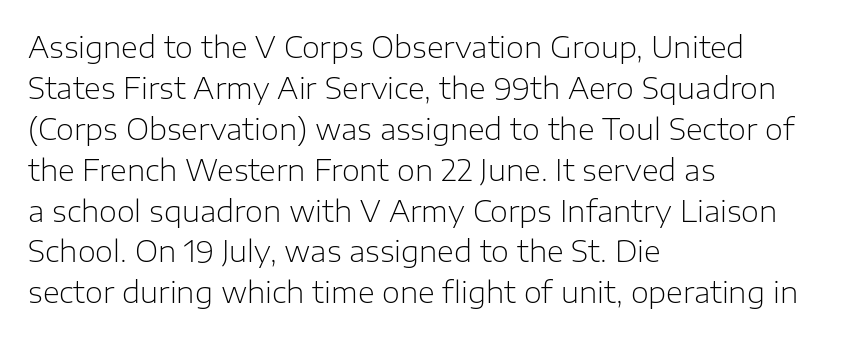
{"serif": "no", "italic": "no", "bold": "no", "weight": "light", "width": "normal", "stroke_contrast": "low", "x_height": "medium", "monospaced": "no", "underline": "no", "align": "left", "line_spacing": "normal", "line_spacing_ratio": 1.41, "letter_spacing": "normal", "letter_spacing_em": 0.0, "glyph_px": 29}
